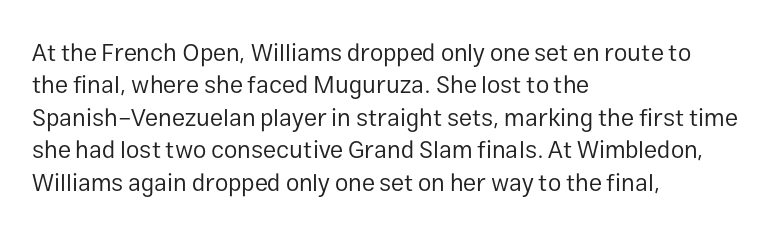
The image shows 24 px text type, upright; set left-aligned, normal line spacing (1.35x), normal letter spacing, not underlined.
